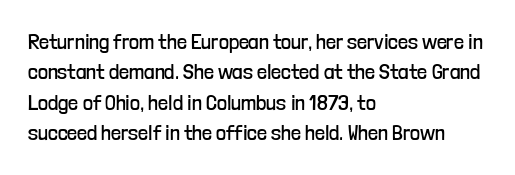
A quiet, ordinary-to-light weight characterises the typeface. The text block is weighted toward the left margin, trailing off unevenly rightward. This rendering leaves character spacing at its baseline value. Characters remain perfectly vertical along every line. The strip under each line holds only bare page.
